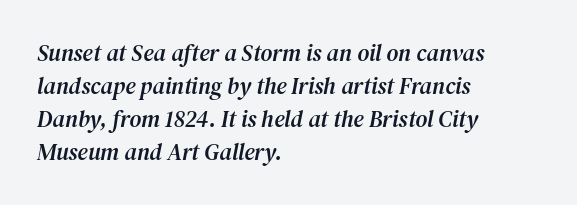
Q: Is the text italic (slanted)? A: Yes, it leans right by about 12 degrees.
Q: Is the text underlined? A: No.
Q: How is the paragraph aligned? A: Left-aligned.
Q: Is the spacing between letters normal or unusually wide? A: Normal.
Q: Is the spacing between lines tight, normal or loose? A: Normal.
